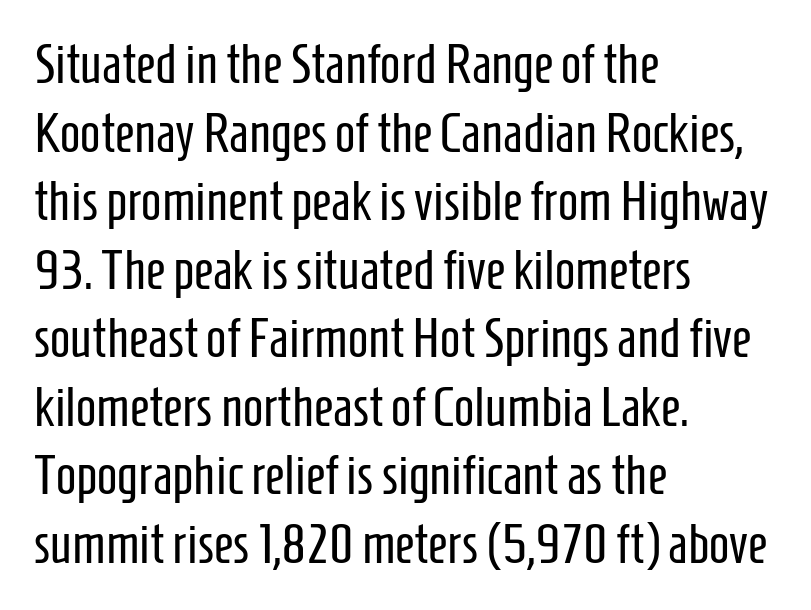
{"serif": "no", "italic": "no", "bold": "no", "weight": "regular", "width": "condensed", "stroke_contrast": "low", "x_height": "medium", "monospaced": "no", "underline": "no", "align": "left", "line_spacing": "normal", "line_spacing_ratio": 1.27, "letter_spacing": "normal", "letter_spacing_em": 0.0, "glyph_px": 54}
